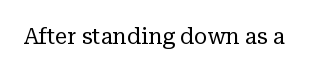
{"italic": "no", "bold": "no", "underline": "no", "letter_spacing": "normal", "letter_spacing_em": 0.0, "glyph_px": 22}
